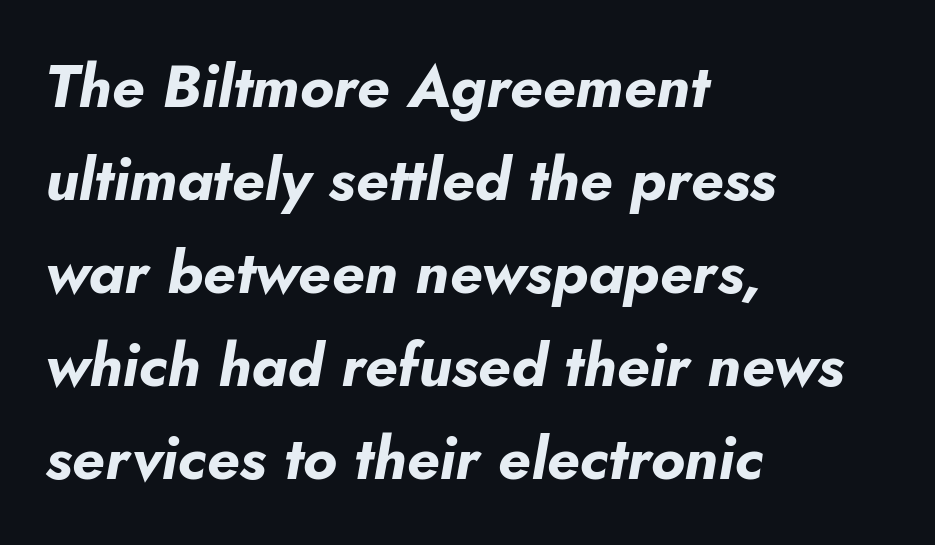
The image shows 60 px bold type, italic (leaning right); set left-aligned, normal line spacing (1.55x), normal letter spacing, not underlined; low stroke contrast and a small x-height.
